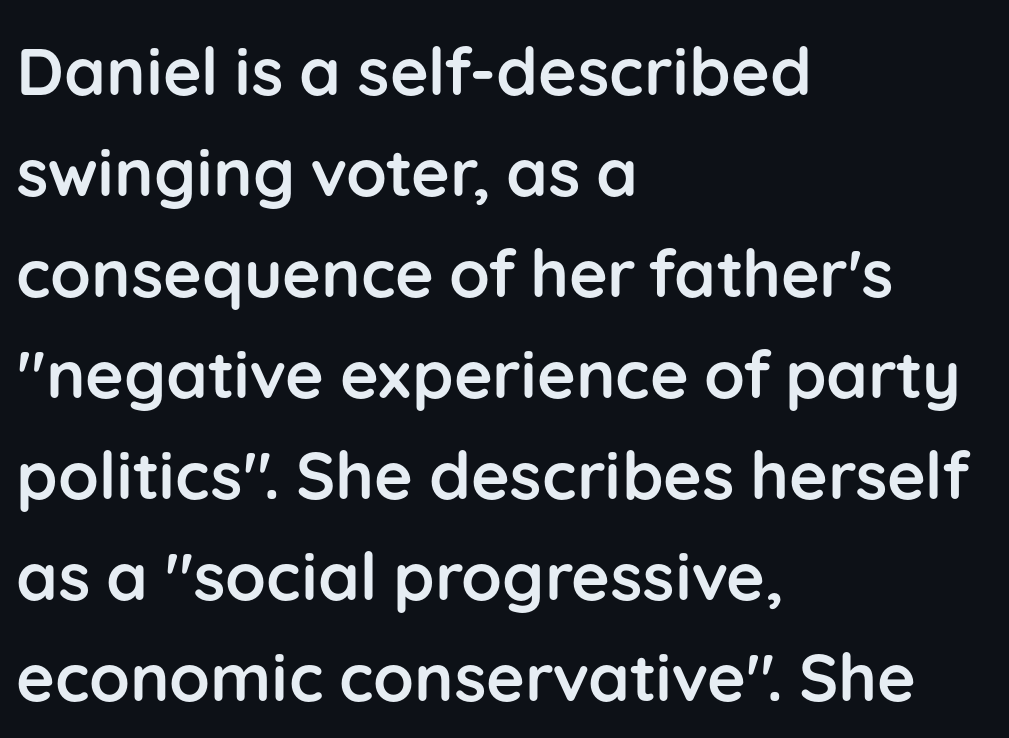
The font family rendered here belongs to the sans-serif group. Words float on clear page, feet unadorned. The lines sit at an ordinary, default distance from one another. Horizontally, the lines are justified to the leading edge only. The letters sit at their default tracking, neither squeezed nor spread.
